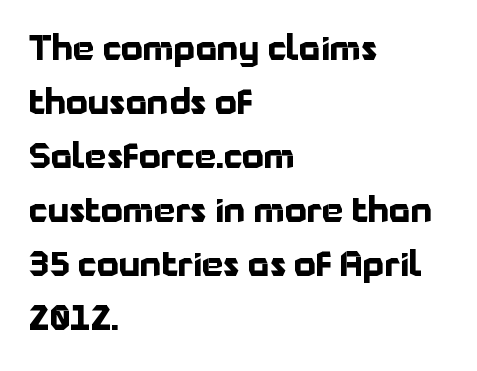
{"serif": "no", "italic": "no", "bold": "yes", "weight": "bold", "width": "normal", "stroke_contrast": "low", "x_height": "medium", "monospaced": "no", "underline": "no", "align": "left", "line_spacing": "normal", "line_spacing_ratio": 1.59, "letter_spacing": "normal", "letter_spacing_em": 0.0, "glyph_px": 34}
